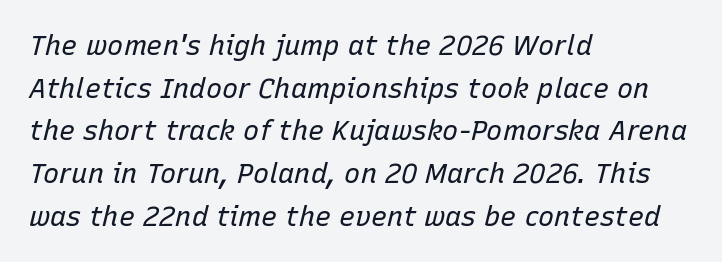
The image shows 27 px text type, italic (leaning right); set left-aligned, normal line spacing (1.58x), normal letter spacing, not underlined.
